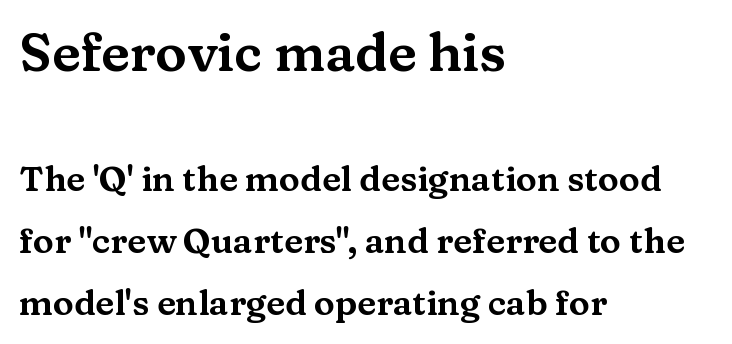
{"serif": "yes", "italic": "no", "width": "wide", "stroke_contrast": "medium", "x_height": "medium", "monospaced": "no", "underline": "no", "align": "left", "line_spacing_ratio": 1.78, "letter_spacing": "normal", "letter_spacing_em": 0.0, "larger_block": "first", "size_ratio": 1.51, "glyph_px": 53}
